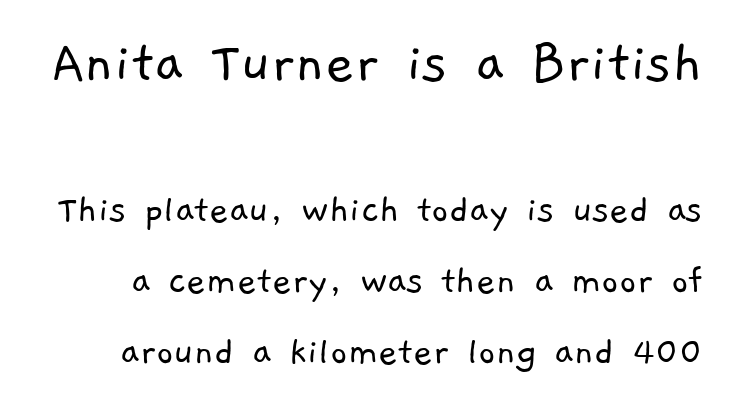
Q: Is the text bold? A: No.
Q: Is the typeface a serif or a sans-serif typeface? A: Sans-serif.
Q: Is the text underlined? A: No.
Q: Is the spacing between letters normal or unusually wide? A: Normal.
Q: Is the spacing between lines tight, normal or loose? A: Normal.
Q: Which block of text is set in a larger size, the first (top) or the second (bottom)? A: The first (top) one.
Q: Width (condensed, normal, or wide)? A: Normal.
Q: Stroke contrast? A: Low.
Q: x-height? A: Medium.
Q: Monospaced? A: No.
